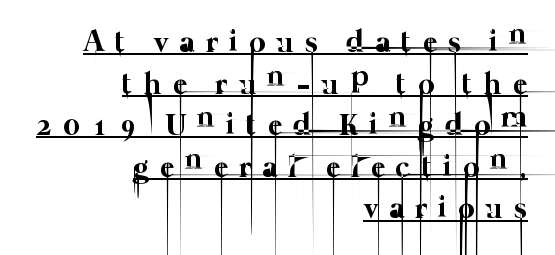
The image shows 31 px thin type; set right-aligned, normal line spacing (1.34x), unusually wide letter spacing (+0.36 em), underlined; low stroke contrast and a medium x-height.
